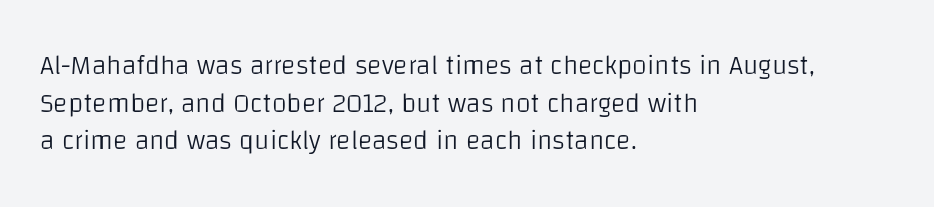
{"italic": "no", "bold": "no", "underline": "no", "align": "left", "line_spacing": "normal", "line_spacing_ratio": 1.39, "letter_spacing": "normal", "letter_spacing_em": 0.0, "glyph_px": 27}
